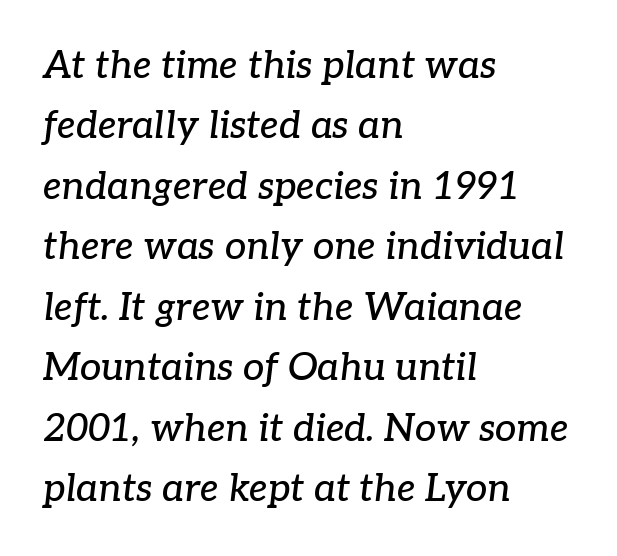
Q: Is the text italic (slanted)? A: Yes, it leans right by about 7 degrees.
Q: Is the typeface a serif or a sans-serif typeface? A: Serif.
Q: Is the text underlined? A: No.
Q: How is the paragraph aligned? A: Left-aligned.
Q: Is the spacing between letters normal or unusually wide? A: Normal.
Q: Is the spacing between lines tight, normal or loose? A: Normal.
Q: Width (condensed, normal, or wide)? A: Normal.
Q: Stroke contrast? A: Low.
Q: x-height? A: Medium.
Q: Monospaced? A: No.
